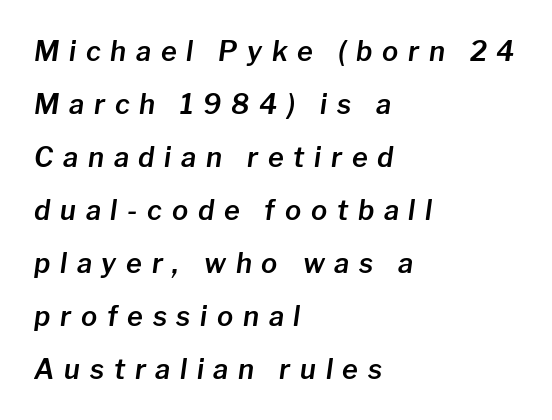
Q: Is the text italic (slanted)? A: Yes, it leans right by about 8 degrees.
Q: Is the text underlined? A: No.
Q: How is the paragraph aligned? A: Left-aligned.
Q: Is the spacing between letters normal or unusually wide? A: Unusually wide.
Q: Is the spacing between lines tight, normal or loose? A: Loose.
